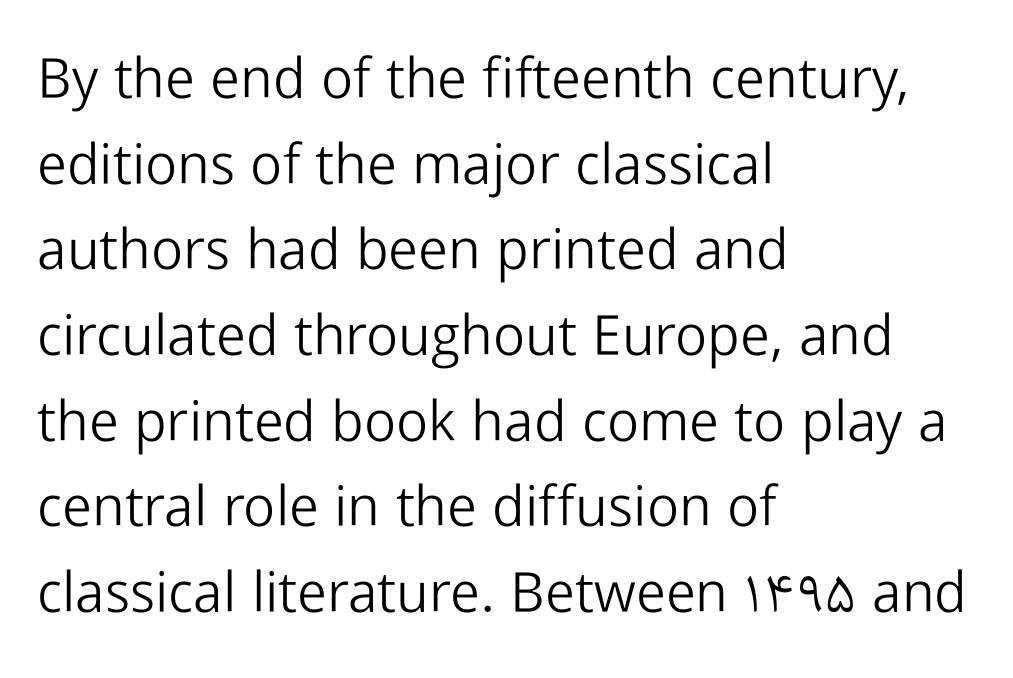
The strip under each line holds only bare page. The rendering uses natural spacing where letterforms have individual widths. Each line starts at the same left margin while the right side varies. It's the straight-up-and-down kind of type. Serif or sans? Sans — the stroke terminals are bare.
